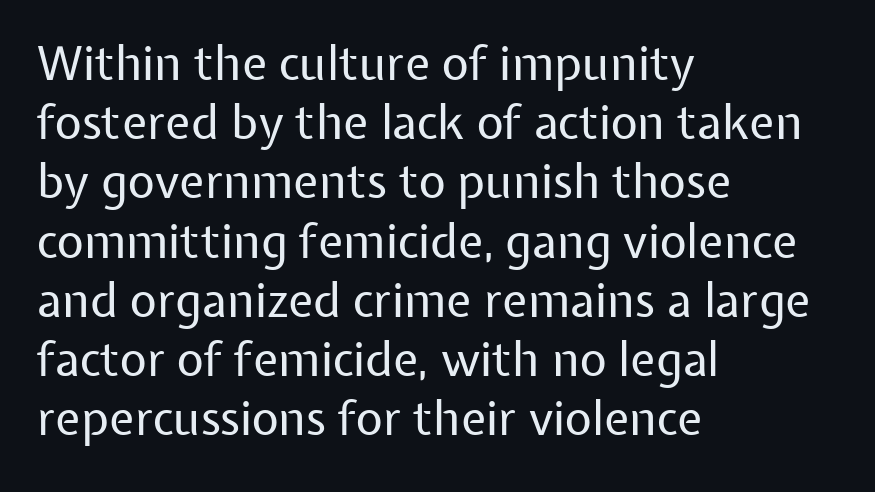
The image shows 47 px regular-weight sans-serif type, upright; set left-aligned, normal line spacing (1.26x), normal letter spacing, not underlined; low stroke contrast and a medium x-height.
